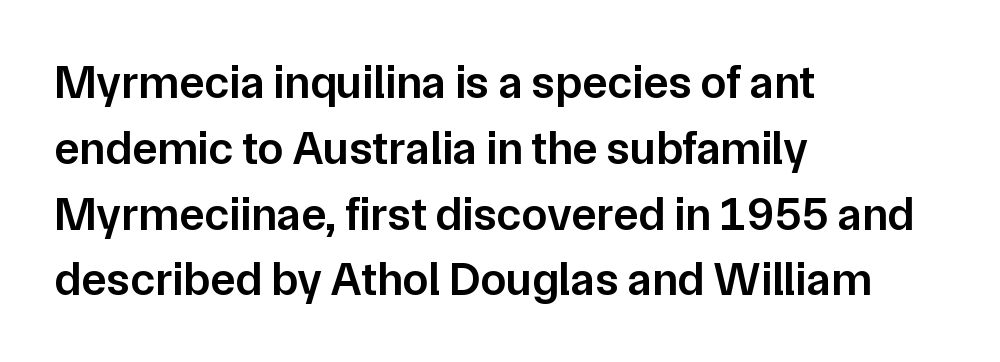
The image shows 47 px semibold sans-serif type, upright; set left-aligned, normal line spacing (1.4x), normal letter spacing, not underlined; low stroke contrast and a medium x-height.
